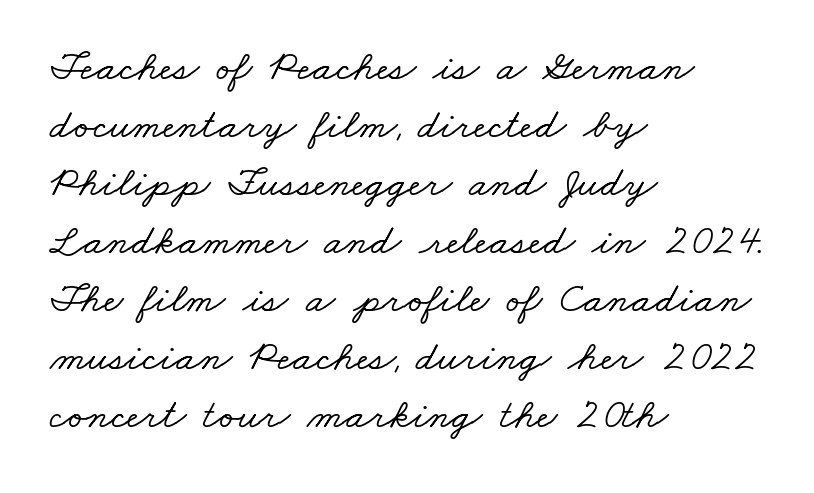
The image shows 43 px wide serif type; set left-aligned, normal line spacing (1.35x), normal letter spacing, not underlined; low stroke contrast and a small x-height.
